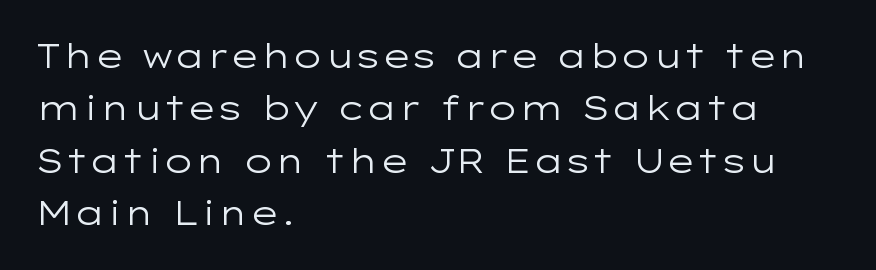
Q: Is the text bold? A: No.
Q: Is the text italic (slanted)? A: No, it is upright.
Q: Is the typeface a serif or a sans-serif typeface? A: Sans-serif.
Q: Is the text underlined? A: No.
Q: How is the paragraph aligned? A: Left-aligned.
Q: Is the spacing between letters normal or unusually wide? A: Normal.
Q: Is the spacing between lines tight, normal or loose? A: Normal.
Q: Width (condensed, normal, or wide)? A: Wide.
Q: Stroke contrast? A: Low.
Q: x-height? A: Medium.
Q: Monospaced? A: No.
